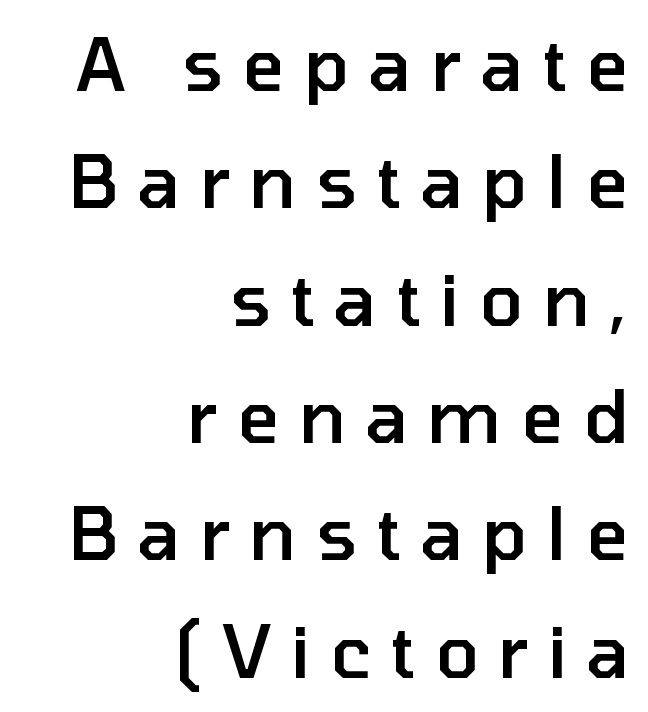
A bit beefed up — I'd call it semibold rather than bold. Glance below the letters and you will spot only blank space. What's the leading like? Ordinary, nothing unusual. Note the varied advance widths — an 'i' is clearly narrower than an 'm'. Inter-character spacing is expanded well beyond the font's built-in metrics. The font's upright variant was chosen for this text.
